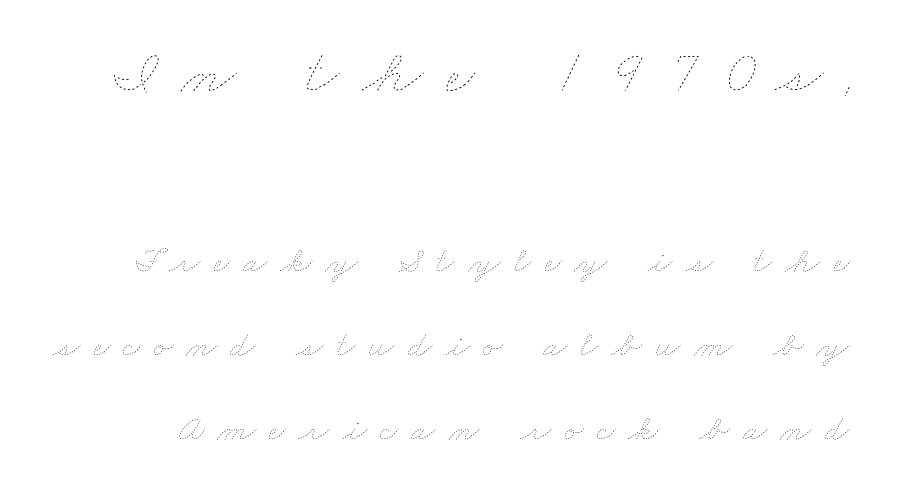
{"bold": "no", "weight": "thin", "width": "wide", "stroke_contrast": "low", "x_height": "small", "monospaced": "no", "underline": "no", "line_spacing": "loose", "line_spacing_ratio": 2.34, "letter_spacing": "wide", "letter_spacing_em": 0.36, "larger_block": "first", "size_ratio": 1.75, "glyph_px": 63}
